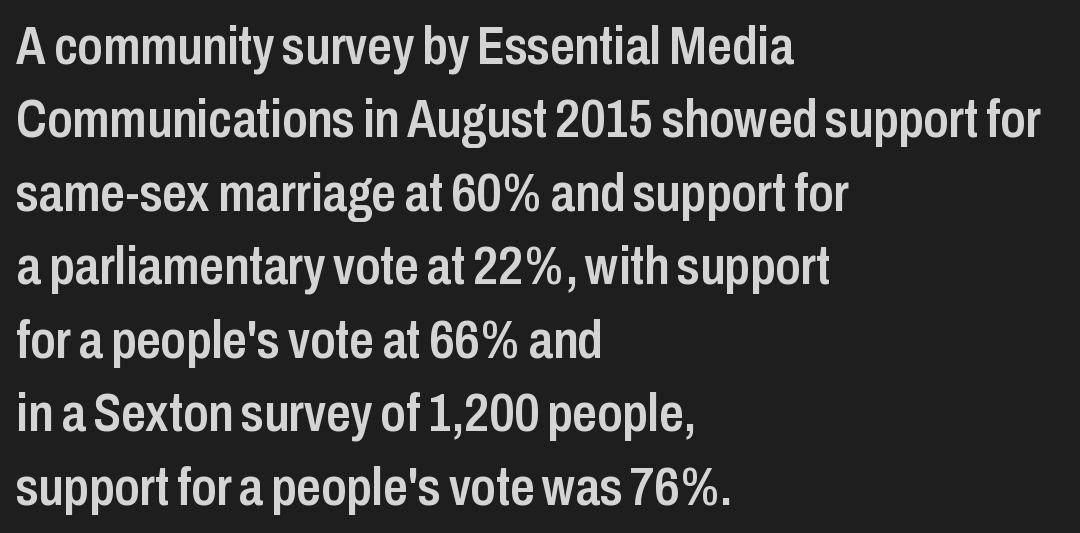
{"serif": "no", "italic": "no", "bold": "semi", "weight": "semibold", "width": "condensed", "stroke_contrast": "low", "x_height": "medium", "monospaced": "no", "underline": "no", "align": "left", "line_spacing": "normal", "line_spacing_ratio": 1.36, "letter_spacing": "normal", "letter_spacing_em": 0.0, "glyph_px": 54}
